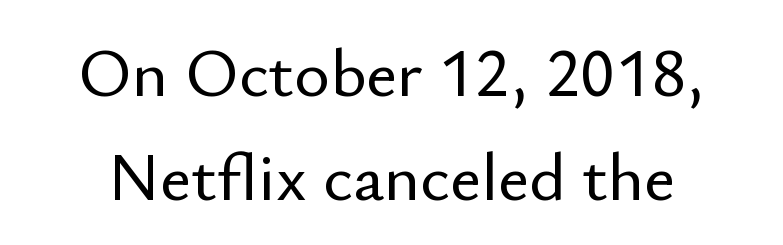
{"serif": "no", "italic": "no", "width": "normal", "stroke_contrast": "low", "x_height": "small", "monospaced": "no", "underline": "no", "line_spacing": "normal", "line_spacing_ratio": 1.53, "letter_spacing": "normal", "letter_spacing_em": 0.0, "glyph_px": 68}
